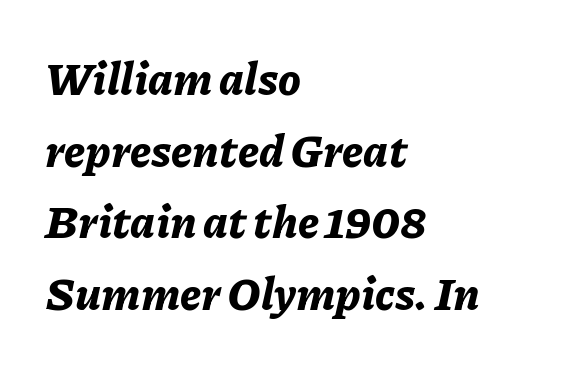
The image shows 45 px bold type, italic (leaning right); set left-aligned, normal line spacing (1.59x), normal letter spacing, not underlined; low stroke contrast and a medium x-height.
